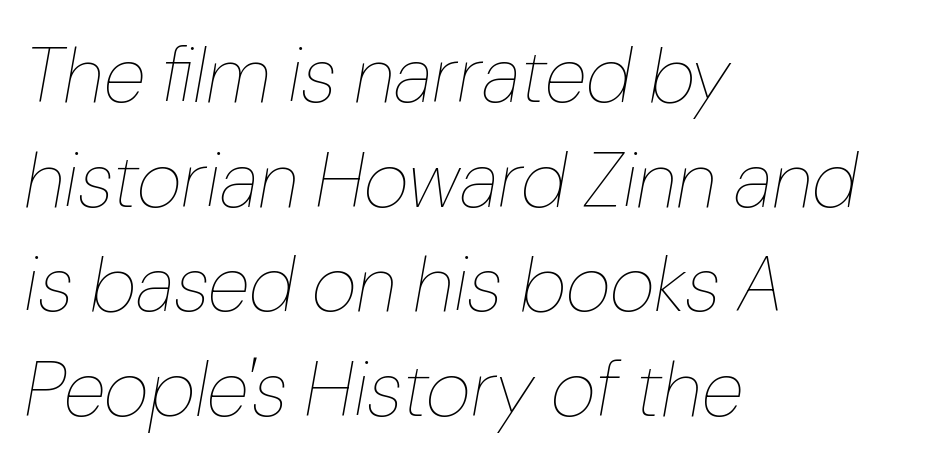
Q: Is the text bold? A: No.
Q: Is the text italic (slanted)? A: Yes, it leans right by about 10 degrees.
Q: Is the text underlined? A: No.
Q: How is the paragraph aligned? A: Left-aligned.
Q: Is the spacing between letters normal or unusually wide? A: Normal.
Q: Is the spacing between lines tight, normal or loose? A: Normal.
Q: Width (condensed, normal, or wide)? A: Normal.
Q: Stroke contrast? A: Low.
Q: x-height? A: Medium.
Q: Monospaced? A: No.
